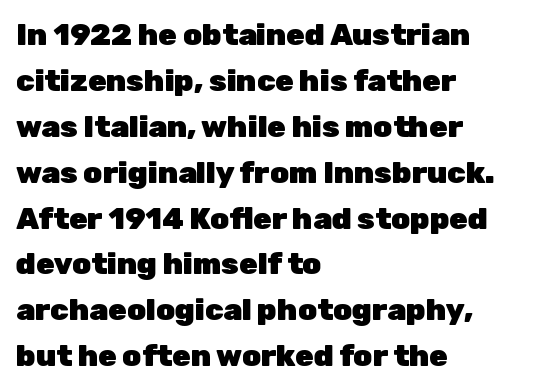
You'd pick this weight for a headline — it's a proper bold. The tracking reads as untouched default to a designer's eye. Each letter's strokes conclude bluntly, with no projecting serifs. Letters rest on an invisible, unmarked baseline. Rendered with straight, roman letterforms. Compared with typical paragraphs, the rows here are spaced about the same.
